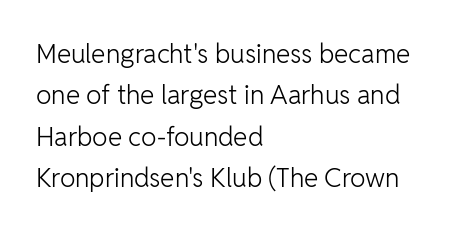
Each stroke keeps to a modest, everyday thickness or less. Whoever set this chose a conventional vertical rhythm. Caption: multi-line text, flush left, ragged right. Underlining? Definitely not there.
